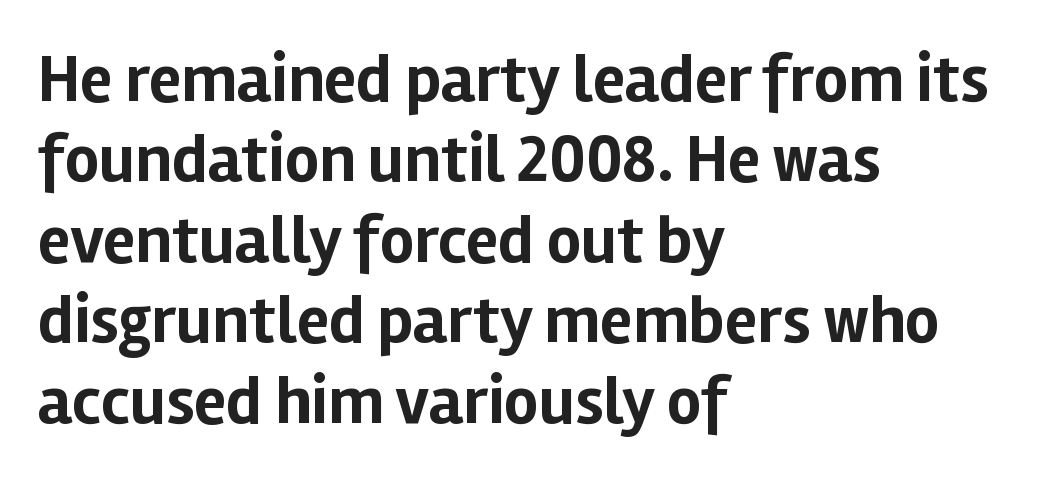
Q: Is the text bold? A: Yes.
Q: Is the text italic (slanted)? A: No, it is upright.
Q: Is the typeface a serif or a sans-serif typeface? A: Sans-serif.
Q: Is the text underlined? A: No.
Q: How is the paragraph aligned? A: Left-aligned.
Q: Is the spacing between letters normal or unusually wide? A: Normal.
Q: Width (condensed, normal, or wide)? A: Normal.
Q: Stroke contrast? A: Low.
Q: x-height? A: Medium.
Q: Monospaced? A: No.
